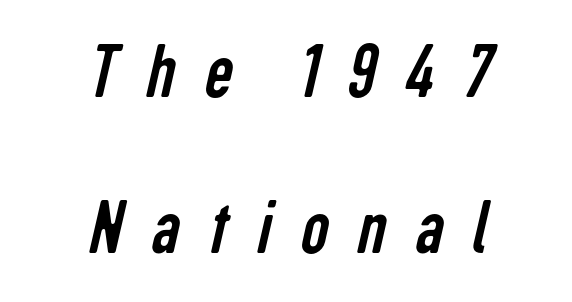
Q: Is the text bold? A: No.
Q: Is the typeface a serif or a sans-serif typeface? A: Sans-serif.
Q: Is the text underlined? A: No.
Q: How is the paragraph aligned? A: Centered.
Q: Is the spacing between letters normal or unusually wide? A: Unusually wide.
Q: Is the spacing between lines tight, normal or loose? A: Loose.
Q: Width (condensed, normal, or wide)? A: Condensed.
Q: Stroke contrast? A: Low.
Q: x-height? A: Medium.
Q: Monospaced? A: No.
